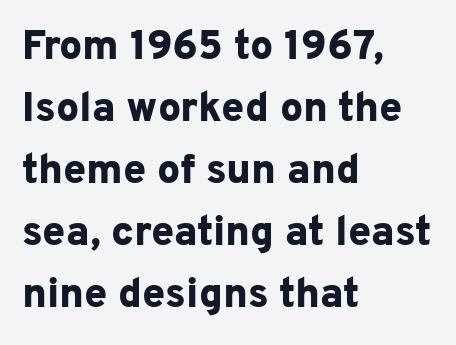
The image shows 41 px bold sans-serif type, upright; set left-aligned, normal line spacing (1.51x), normal letter spacing, not underlined; low stroke contrast and a medium x-height.
